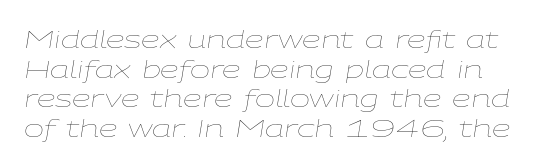
Q: Is the text bold? A: No.
Q: Is the text italic (slanted)? A: Yes, it leans right by about 9 degrees.
Q: Is the text underlined? A: No.
Q: Is the spacing between letters normal or unusually wide? A: Normal.
